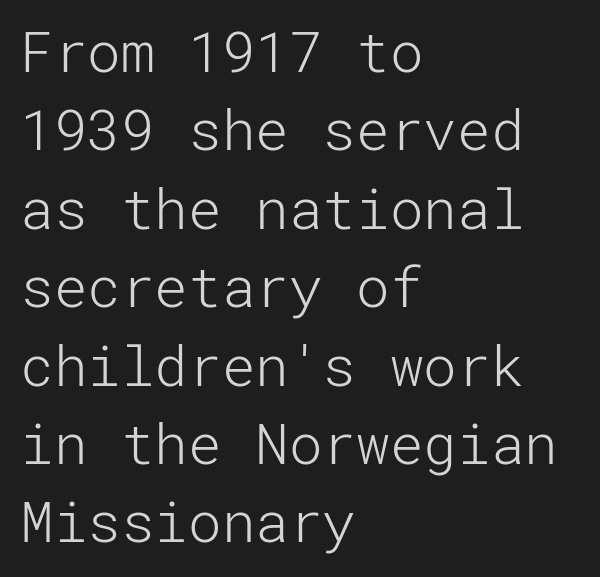
The image shows 56 px light sans-serif type, upright; set left-aligned, normal line spacing (1.4x), normal letter spacing, not underlined; low stroke contrast and a medium x-height.
